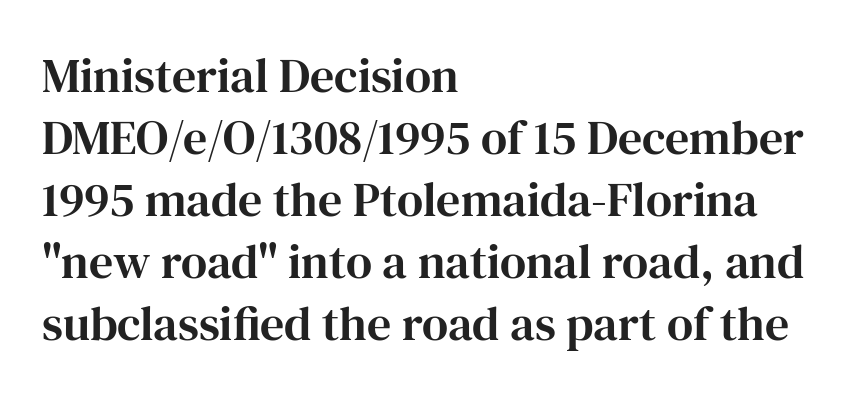
{"serif": "yes", "italic": "no", "width": "normal", "stroke_contrast": "high", "x_height": "medium", "monospaced": "no", "underline": "no", "align": "left", "line_spacing": "normal", "line_spacing_ratio": 1.29, "letter_spacing": "normal", "letter_spacing_em": 0.0, "glyph_px": 48}
